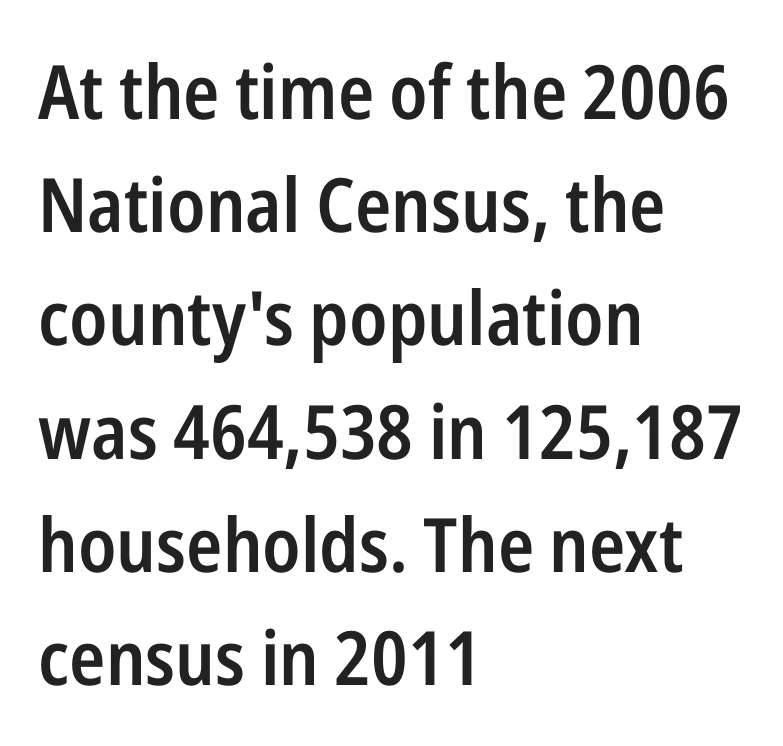
The lines in this sample share a left origin and differ only in where they stop. The font's upright variant was chosen for this text. Evenly set lines give the paragraph a standard silhouette. Set as a demibold, roughly 600 on the weight scale.
